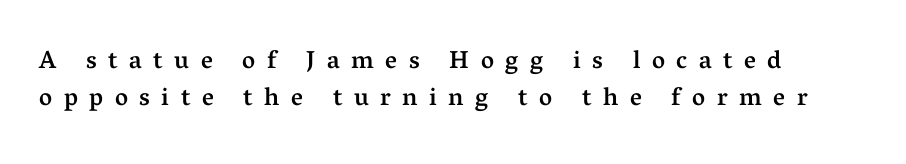
This sample keeps an unexceptional amount of space between lines. Heft: intermediate — a semibold. Descenders are the only things crossing below the line. Glyph-to-glyph distance is far greater than everyday printed text. The lettering stays uniformly vertical, giving the passage a roman look. Short and long lines alike share a common starting point at left.
